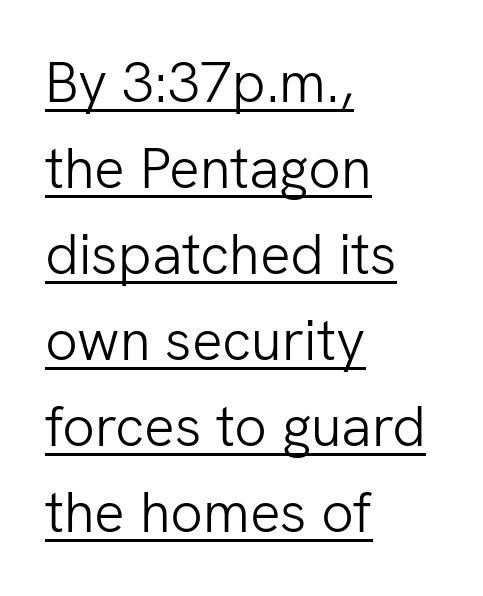
Q: Is the text bold? A: No.
Q: Is the text italic (slanted)? A: No, it is upright.
Q: Is the typeface a serif or a sans-serif typeface? A: Sans-serif.
Q: Is the text underlined? A: Yes.
Q: How is the paragraph aligned? A: Left-aligned.
Q: Is the spacing between letters normal or unusually wide? A: Normal.
Q: Is the spacing between lines tight, normal or loose? A: Normal.
Q: Width (condensed, normal, or wide)? A: Normal.
Q: Stroke contrast? A: Low.
Q: x-height? A: Medium.
Q: Monospaced? A: No.
